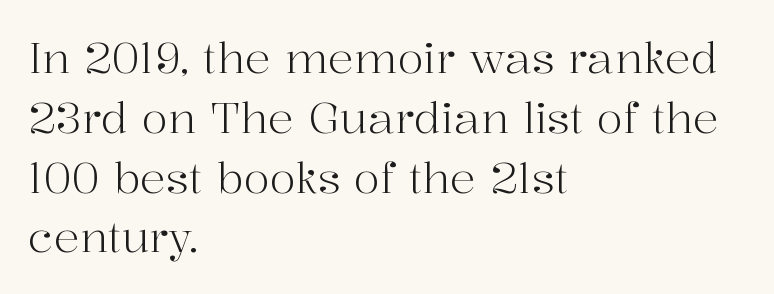
The image shows 43 px light serif type, upright; set left-aligned, normal line spacing (1.39x), normal letter spacing, not underlined; high stroke contrast and a medium x-height.
